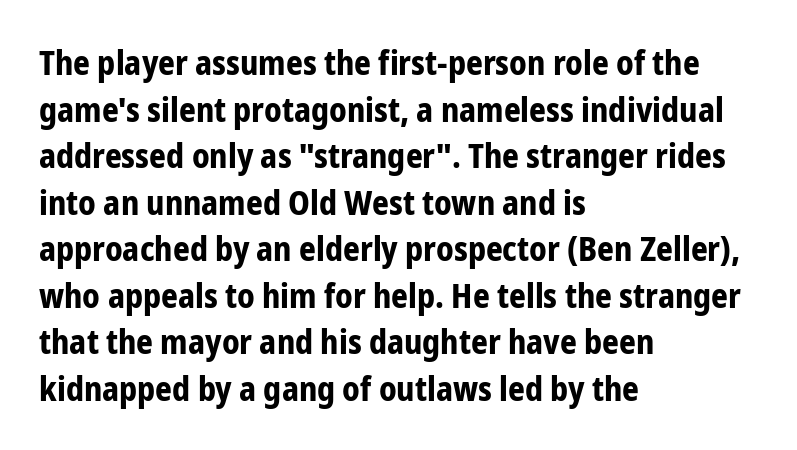
The image shows 33 px bold, condensed sans-serif type, upright; set left-aligned, normal line spacing (1.41x), normal letter spacing, not underlined; low stroke contrast and a medium x-height.
